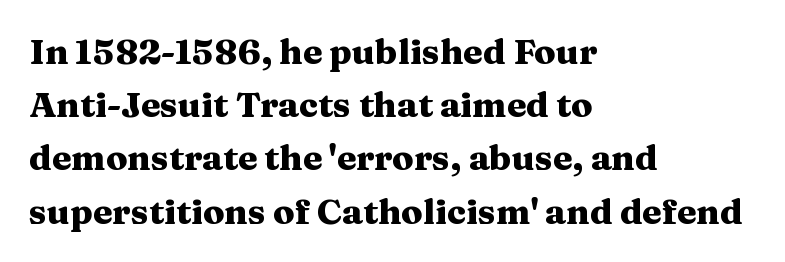
Notice how thick the strokes are: this is what a full bold looks like. Note: serifs present on the glyphs. Style check: upright. Layout note: lines flush left. Rule under the text: the space is simply empty. The rendering keeps characters at their native spacing.
